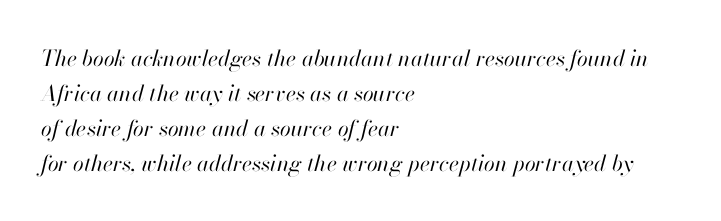
Q: Is the text bold? A: No.
Q: Is the text italic (slanted)? A: Yes, it leans right by about 13 degrees.
Q: Is the text underlined? A: No.
Q: How is the paragraph aligned? A: Left-aligned.
Q: Is the spacing between letters normal or unusually wide? A: Normal.
Q: Is the spacing between lines tight, normal or loose? A: Normal.
